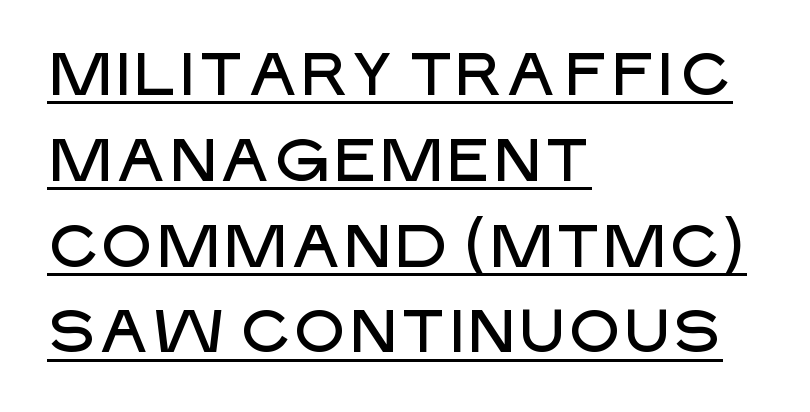
The image shows 60 px sans-serif type, upright; set left-aligned, normal line spacing (1.43x), normal letter spacing, underlined; low stroke contrast and a large x-height.
